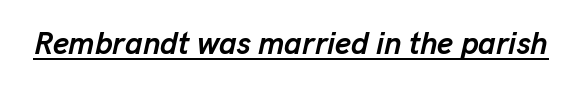
{"italic": "yes", "lean": "right", "slant_degrees": 13, "bold": "yes", "weight": "semibold", "width": "normal", "stroke_contrast": "low", "x_height": "medium", "monospaced": "no", "underline": "yes", "letter_spacing": "normal", "letter_spacing_em": 0.0, "glyph_px": 31}
